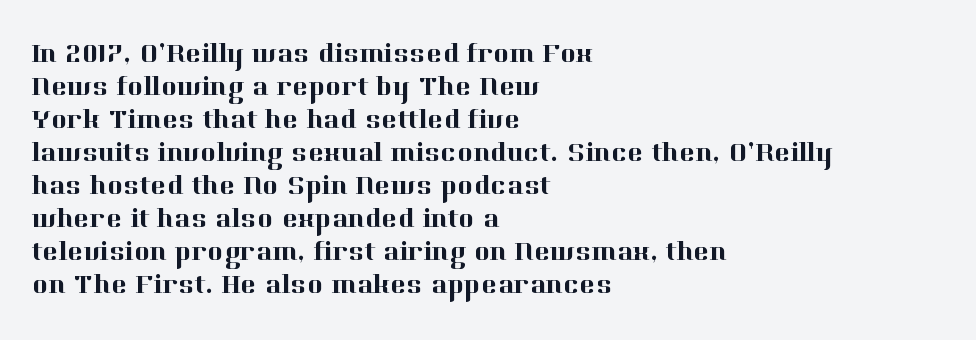
No extra tracking has been applied to these lines. Check the space under the baseline: it is left empty. The font's upright variant was chosen for this text. Casual observation: everything's shoved over to the left.
